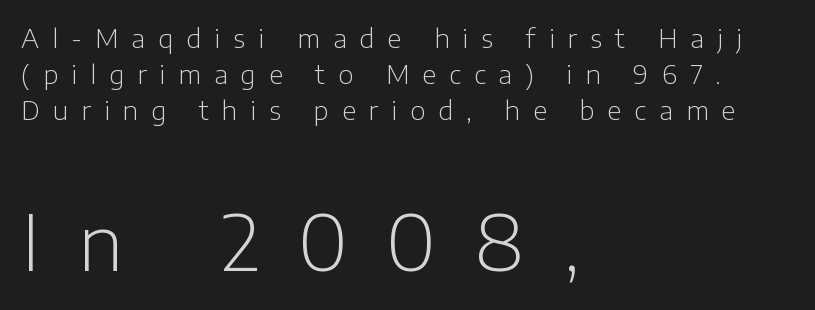
No word sits above an underline. These lines sit exactly where default settings would place them. Here the glyphs are tracked loosely, breaking word shapes into spaced letters. Character size in the trailing block exceeds that of the leading block. This sample is left-justified, so line endings fall wherever the words run out.
